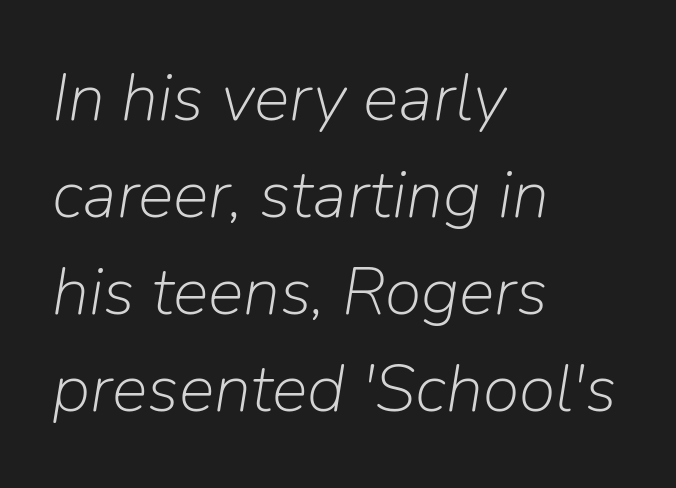
The image shows 67 px light type, italic (leaning right); set left-aligned, normal line spacing (1.45x), normal letter spacing, not underlined; low stroke contrast and a medium x-height.
